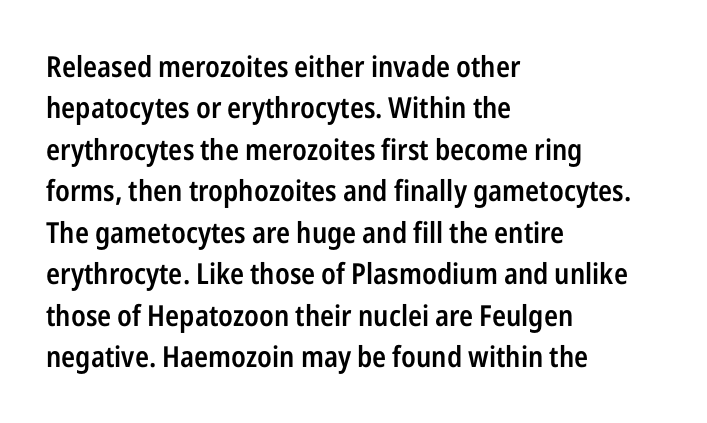
Q: Is the text bold? A: Semi-bold.
Q: Is the text italic (slanted)? A: No, it is upright.
Q: Is the typeface a serif or a sans-serif typeface? A: Sans-serif.
Q: Is the text underlined? A: No.
Q: How is the paragraph aligned? A: Left-aligned.
Q: Is the spacing between letters normal or unusually wide? A: Normal.
Q: Is the spacing between lines tight, normal or loose? A: Normal.
Q: Width (condensed, normal, or wide)? A: Condensed.
Q: Stroke contrast? A: Low.
Q: x-height? A: Medium.
Q: Monospaced? A: No.
